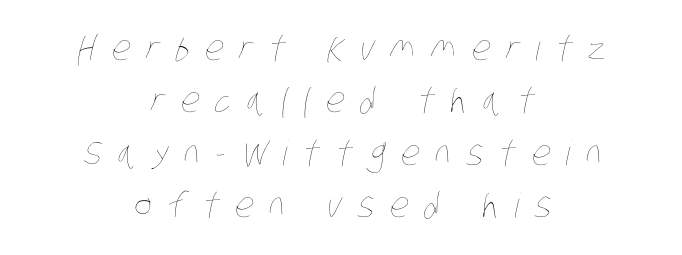
The lines sit at an ordinary, default distance from one another. Check under the words: just untouched page. Note the varied advance widths — an 'i' is clearly narrower than an 'm'. Every row of glyphs is offset so its center matches the block's center. Display-style spreading of the glyphs; the letterfit is very open.
